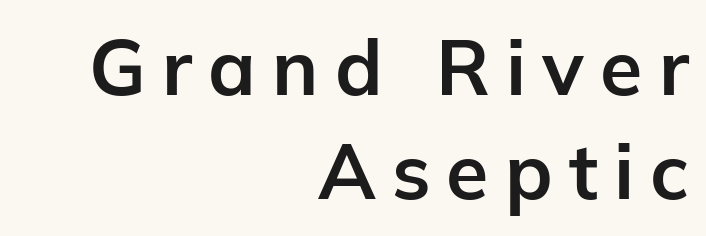
Beneath every word, the page is bare. Compared with a flush-left layout, this one pins lines to the opposite, right side. The lines sit at an ordinary, default distance from one another. In terms of letterform style, serifs are entirely absent. Varying glyph widths throughout — classic text-font behaviour.
